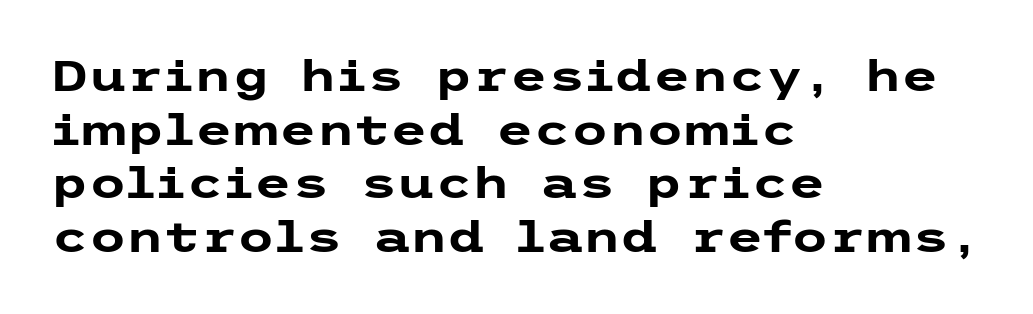
{"serif": "no", "italic": "no", "bold": "yes", "weight": "heavy", "width": "wide", "stroke_contrast": "low", "x_height": "medium", "underline": "no", "align": "left", "line_spacing": "normal", "line_spacing_ratio": 1.25, "letter_spacing": "normal", "letter_spacing_em": 0.0, "glyph_px": 43}
